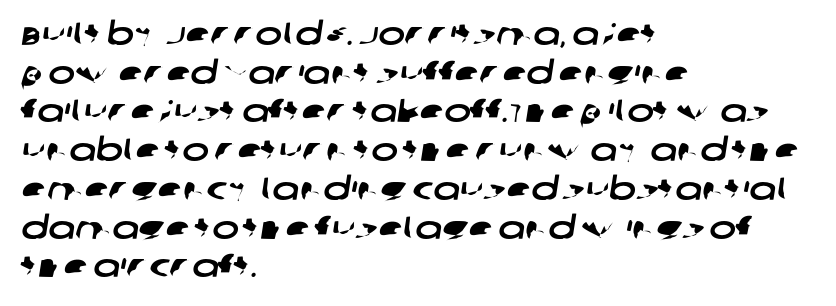
Q: Is the typeface a serif or a sans-serif typeface? A: Sans-serif.
Q: Is the text underlined? A: No.
Q: How is the paragraph aligned? A: Left-aligned.
Q: Is the spacing between letters normal or unusually wide? A: Normal.
Q: Width (condensed, normal, or wide)? A: Wide.
Q: Stroke contrast? A: Low.
Q: x-height? A: Large.
Q: Monospaced? A: No.
